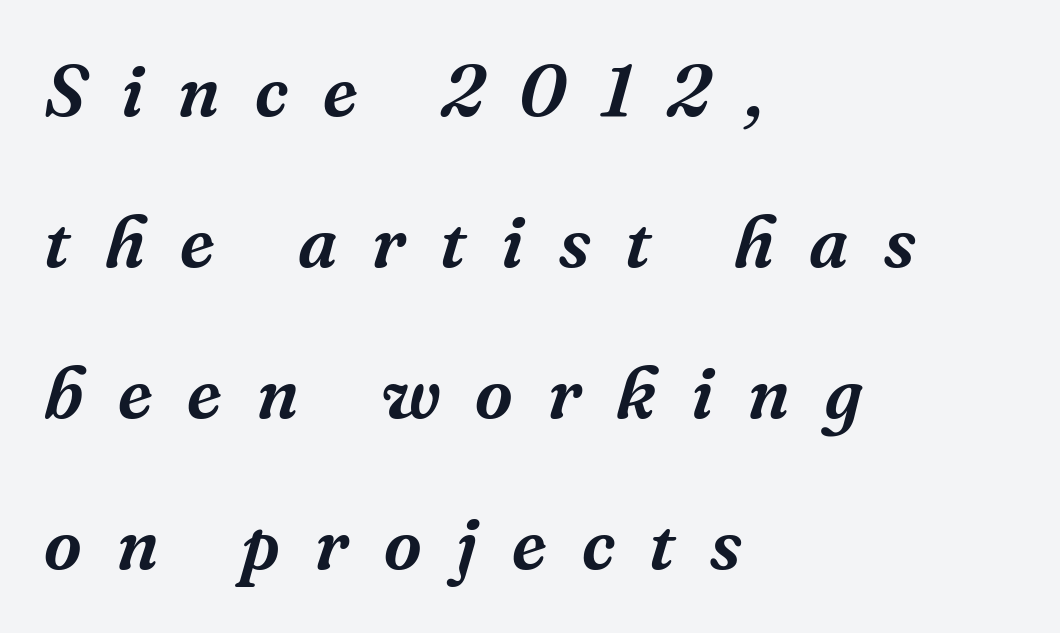
The image shows 73 px serif type, italic (leaning right); set left-aligned, loose line spacing (2.07x), unusually wide letter spacing (+0.48 em), not underlined; medium stroke contrast and a medium x-height.
